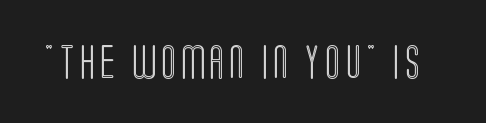
Q: Is the text italic (slanted)? A: No, it is upright.
Q: Is the text underlined? A: No.
Q: Width (condensed, normal, or wide)? A: Condensed.
Q: x-height? A: Large.
Q: Monospaced? A: No.
